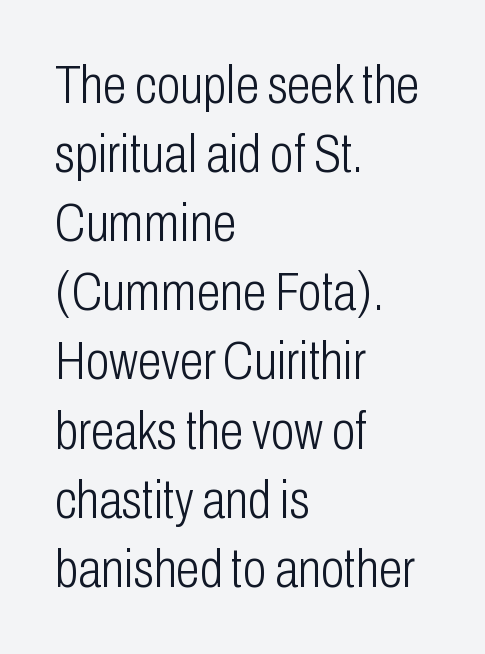
The image shows 54 px light, condensed sans-serif type, upright; set left-aligned, normal line spacing (1.28x), normal letter spacing, not underlined; low stroke contrast and a medium x-height.
